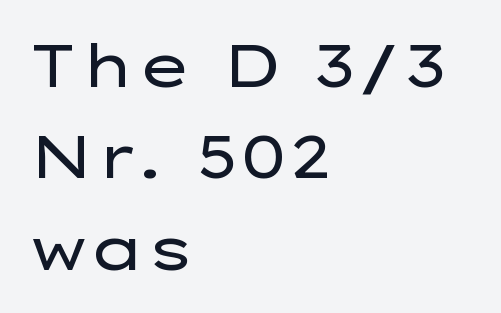
The letters carry no serifs — their stems end cleanly without finishing strokes. Note the varied advance widths — an 'i' is clearly narrower than an 'm'. The space directly below the letters is spotless. The face looks like a standard text weight, possibly lighter.
